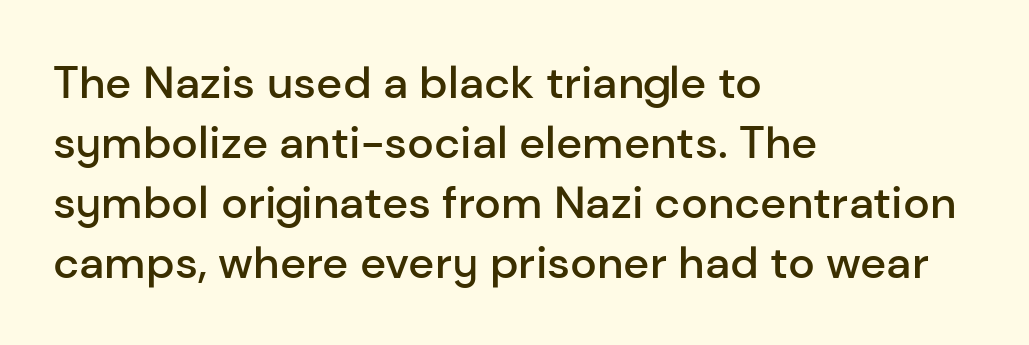
Firm but not heavy-handed strokes: this text is semibold. Left-aligned paragraph, ragged on the right. Rule under the text: the space is simply empty. Vertical spacing — default. What kind of face is this? One without serifs — a sans.
